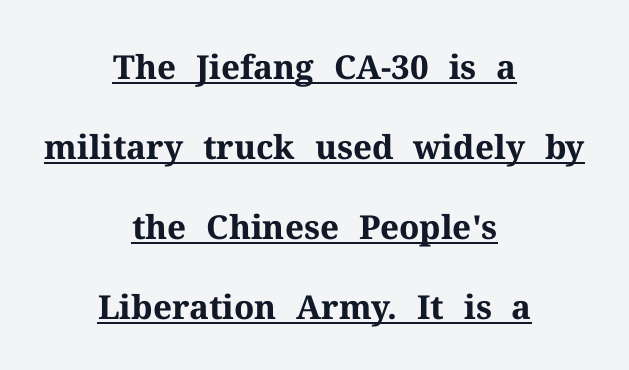
{"serif": "yes", "italic": "no", "bold": "yes", "weight": "bold", "width": "normal", "stroke_contrast": "medium", "x_height": "medium", "monospaced": "no", "underline": "yes", "align": "center", "line_spacing": "loose", "line_spacing_ratio": 2.42, "letter_spacing": "normal", "letter_spacing_em": 0.0, "glyph_px": 33}
